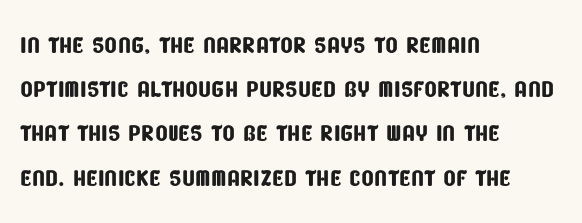
Q: Is the typeface a serif or a sans-serif typeface? A: Sans-serif.
Q: Is the text underlined? A: No.
Q: How is the paragraph aligned? A: Left-aligned.
Q: Is the spacing between letters normal or unusually wide? A: Normal.
Q: Is the spacing between lines tight, normal or loose? A: Normal.
Q: Width (condensed, normal, or wide)? A: Condensed.
Q: Stroke contrast? A: Low.
Q: x-height? A: Large.
Q: Monospaced? A: No.
